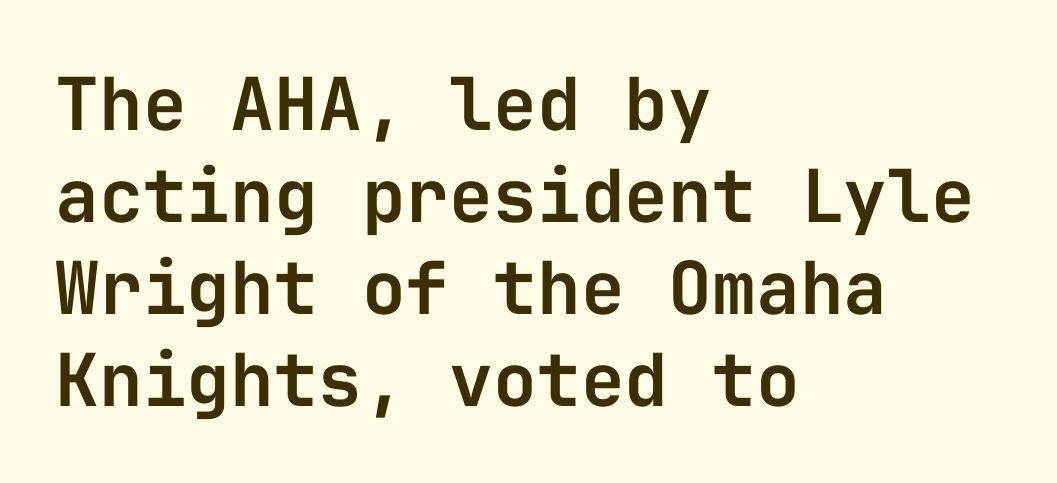
{"serif": "no", "italic": "no", "width": "normal", "stroke_contrast": "low", "x_height": "medium", "monospaced": "yes", "underline": "no", "align": "left", "line_spacing": "normal", "line_spacing_ratio": 1.26, "letter_spacing": "normal", "letter_spacing_em": 0.0, "glyph_px": 73}
